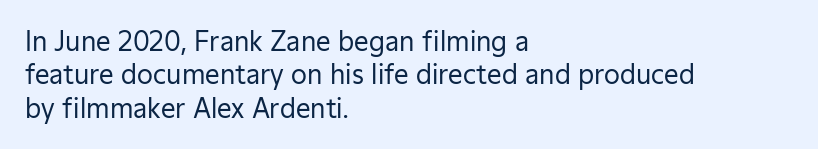
Q: Is the text bold? A: No.
Q: Is the text italic (slanted)? A: No, it is upright.
Q: Is the text underlined? A: No.
Q: How is the paragraph aligned? A: Left-aligned.
Q: Is the spacing between letters normal or unusually wide? A: Normal.
Q: Is the spacing between lines tight, normal or loose? A: Normal.
